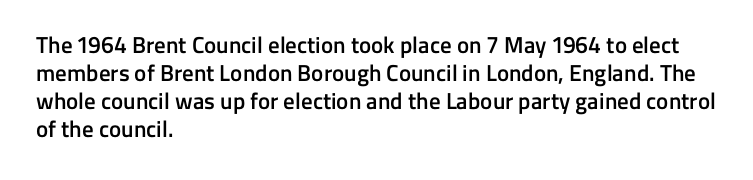
The image shows 23 px text type, upright; set left-aligned, line spacing 1.22x, normal letter spacing, not underlined.
